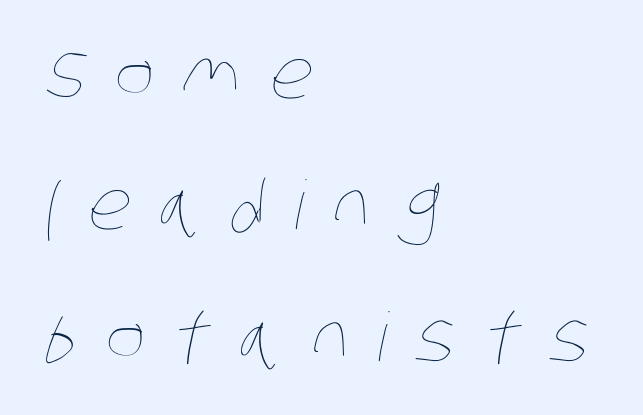
{"bold": "no", "weight": "thin", "width": "condensed", "stroke_contrast": "low", "x_height": "large", "monospaced": "no", "underline": "no", "align": "left", "line_spacing": "loose", "line_spacing_ratio": 1.96, "letter_spacing": "wide", "letter_spacing_em": 0.43, "glyph_px": 67}
